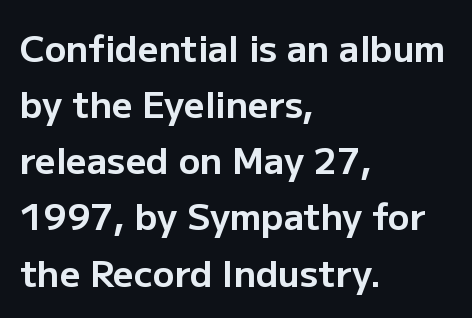
Visually the block forms a straight wall on the left and a jagged coastline on the right. The vertical gap from one line to the next is medium. What stands out about the letter spacing? Nothing — it is the standard amount. Serifs: no, the terminals of the letterforms are clean.
